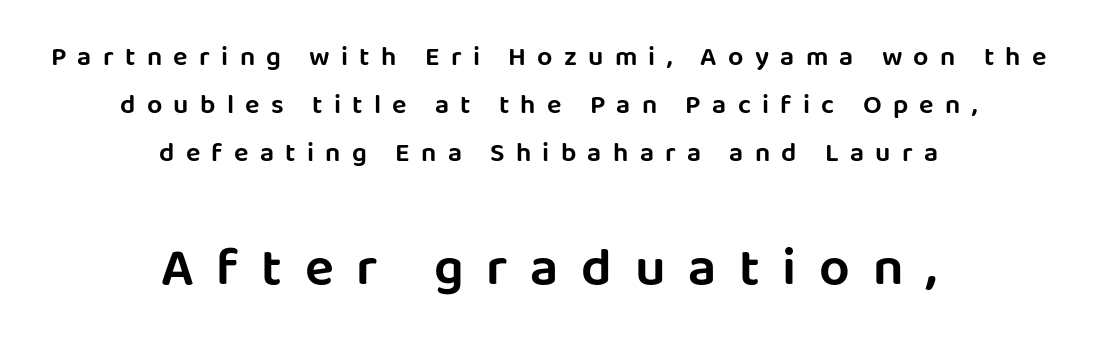
Q: Is the text italic (slanted)? A: No, it is upright.
Q: Is the typeface a serif or a sans-serif typeface? A: Sans-serif.
Q: Is the text underlined? A: No.
Q: How is the paragraph aligned? A: Centered.
Q: Is the spacing between letters normal or unusually wide? A: Unusually wide.
Q: Which block of text is set in a larger size, the first (top) or the second (bottom)? A: The second (bottom) one.
Q: Width (condensed, normal, or wide)? A: Normal.
Q: Stroke contrast? A: Low.
Q: x-height? A: Large.
Q: Monospaced? A: No.
